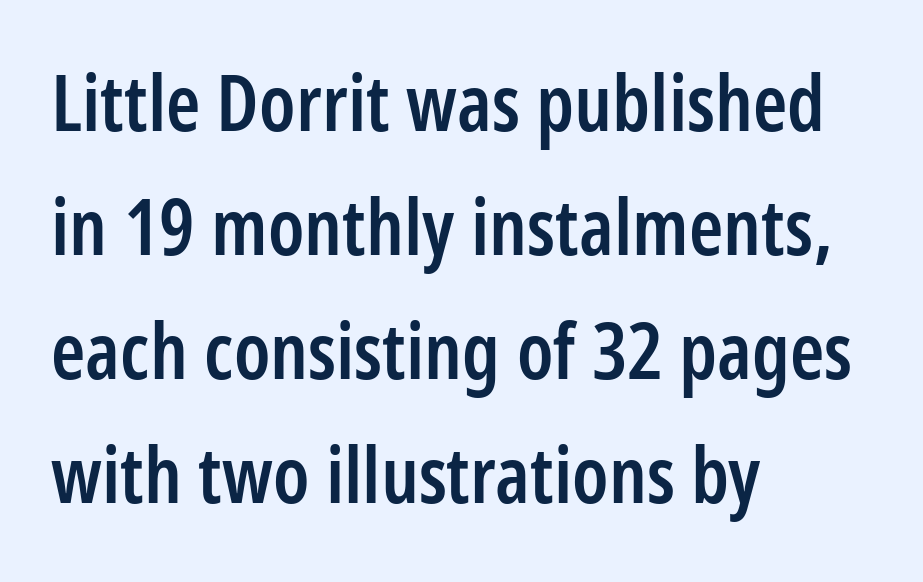
The image shows 78 px semibold, condensed sans-serif type, upright; set left-aligned, normal line spacing (1.59x), normal letter spacing, not underlined; low stroke contrast and a medium x-height.
